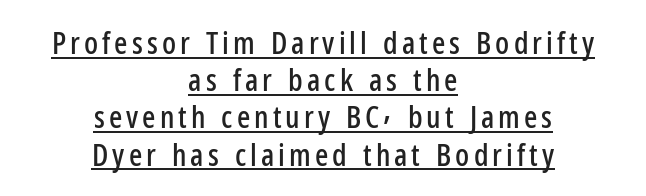
The designer went with a sans here, leaving each stem footless. If you folded the block vertically in half, each line would mirror itself in length. The letters stand upright; this is a roman face. Note the varied advance widths — an 'i' is clearly narrower than an 'm'. Descenders here cross a horizontal rule under the line.
